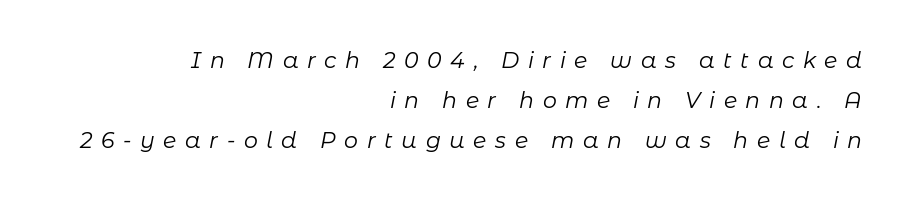
The image shows 22 px text type, italic (leaning right); set right-aligned, line spacing 1.81x, unusually wide letter spacing (+0.39 em), not underlined.
